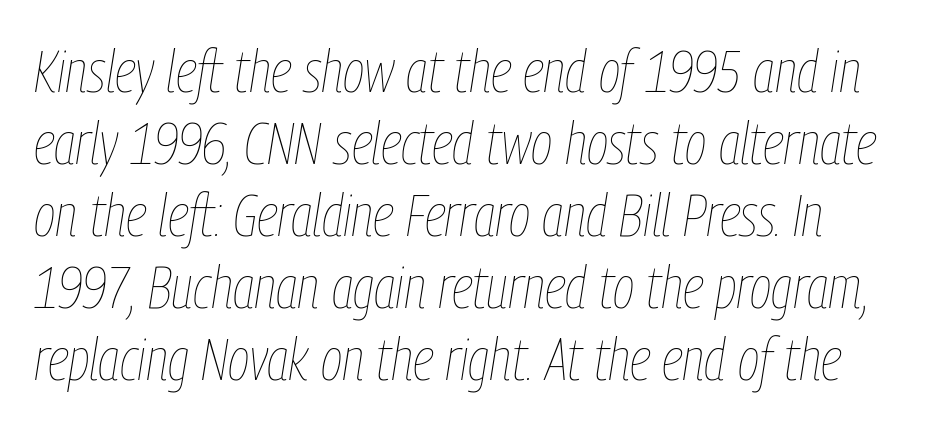
The image shows 59 px thin, condensed type, italic (leaning right); set line spacing 1.22x, normal letter spacing, not underlined; low stroke contrast and a medium x-height.
